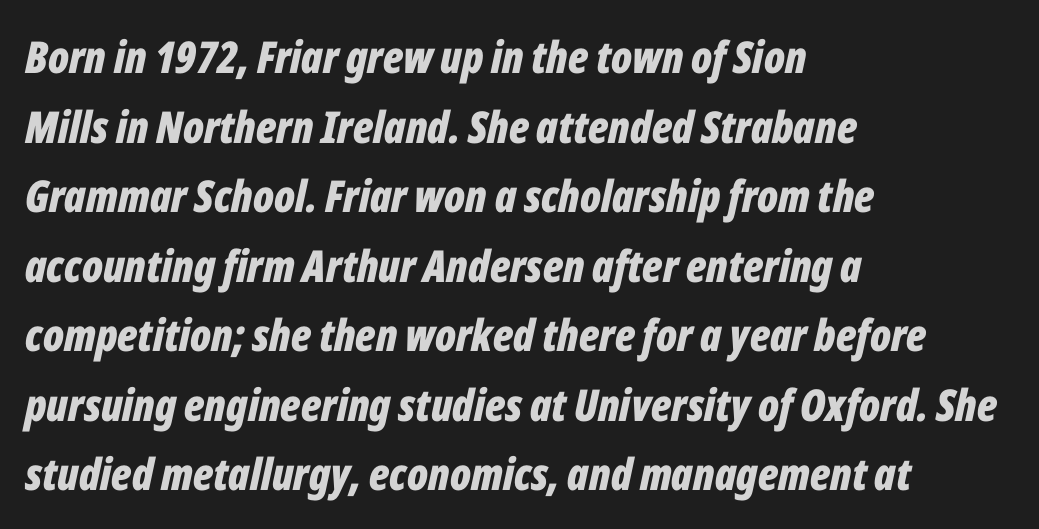
The image shows 44 px bold, condensed type, italic (leaning right); set left-aligned, normal line spacing (1.58x), normal letter spacing, not underlined; low stroke contrast and a medium x-height.
